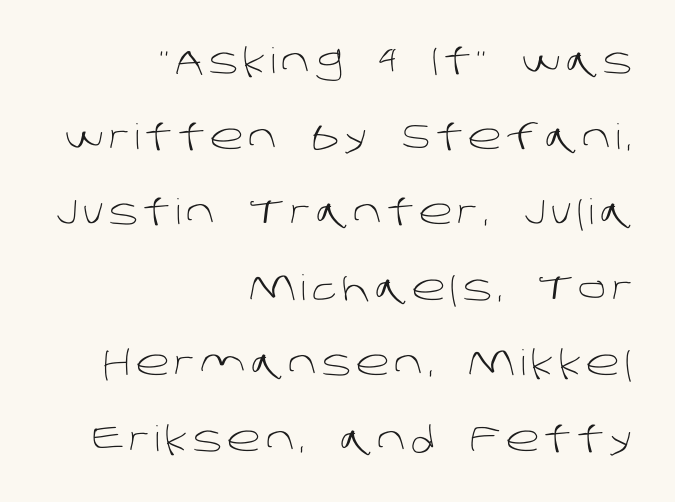
{"serif": "no", "bold": "no", "weight": "light", "width": "normal", "stroke_contrast": "low", "x_height": "large", "monospaced": "no", "underline": "no", "align": "right", "line_spacing": "loose", "line_spacing_ratio": 2.16, "glyph_px": 35}
